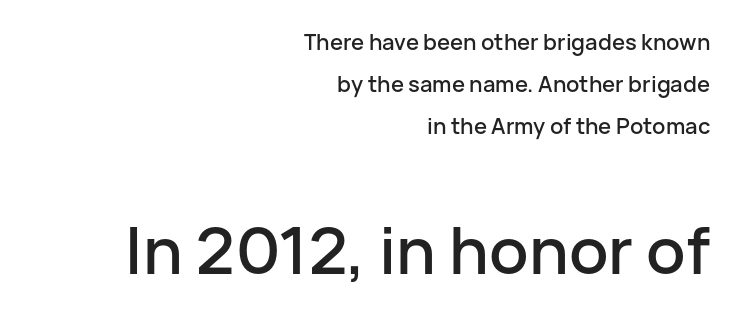
The passage shown has conventional tracking throughout. These lines are composed in type without serifs. The letters advance in unequal steps, a hallmark of proportional type. The face used here appears at its bigger size in the lower chunk.
